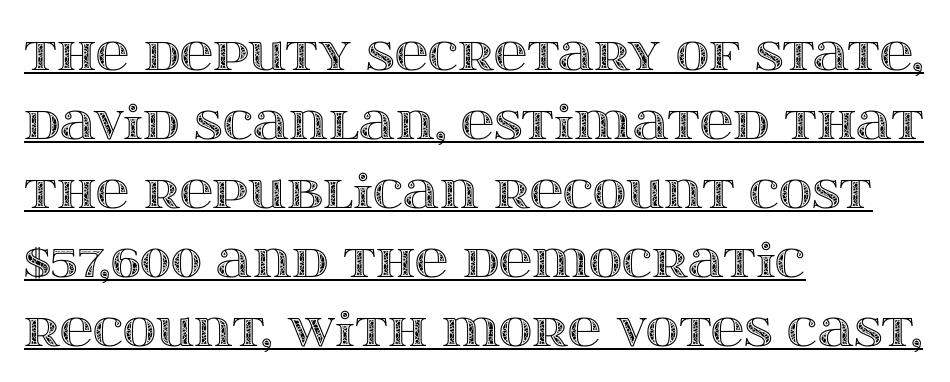
The image shows 46 px wide type, upright; set left-aligned, normal line spacing (1.5x), normal letter spacing, underlined; a large x-height.
